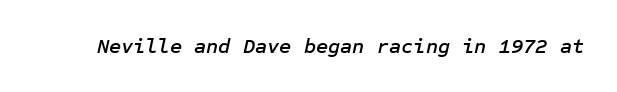
Q: Is the text italic (slanted)? A: Yes, it leans right by about 12 degrees.
Q: Is the text underlined? A: No.
Q: Is the spacing between letters normal or unusually wide? A: Normal.
